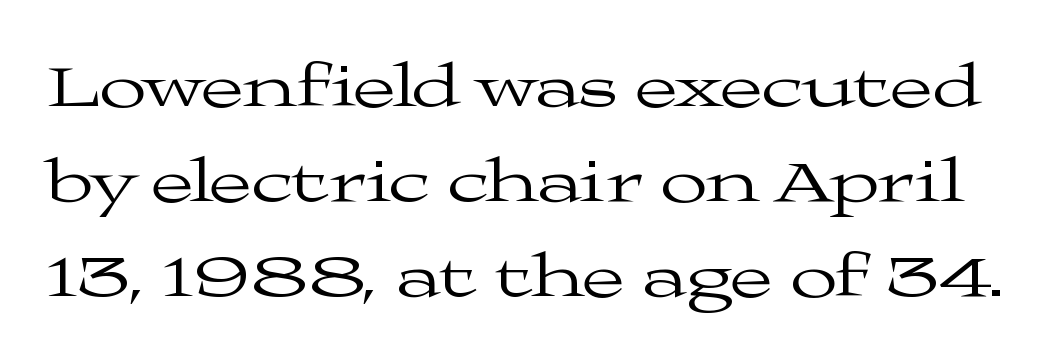
The image shows 62 px regular-weight, wide serif type, upright; set normal line spacing (1.53x), normal letter spacing, not underlined; medium stroke contrast and a medium x-height.
